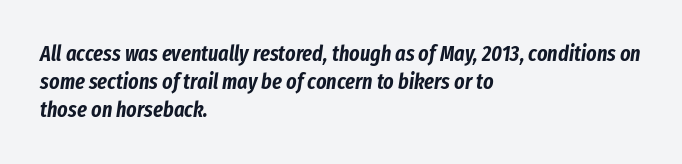
{"italic": "yes", "lean": "right", "slant_degrees": 8, "underline": "no", "align": "left", "line_spacing": "normal", "line_spacing_ratio": 1.28, "letter_spacing": "normal", "letter_spacing_em": 0.0, "glyph_px": 22}
